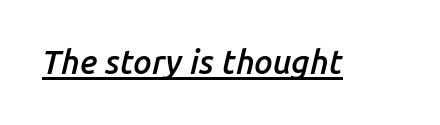
These words are printed semibold, heavier than regular yet not bold. Is the type slanted? Yes — the strokes lean at a clear angle. Observe the ordinary spacing: letters are neighbours, not strangers. Like a heading marked for emphasis, these lines bear an underscore. Looks like regular typesetting: each glyph gets only the width it needs.
